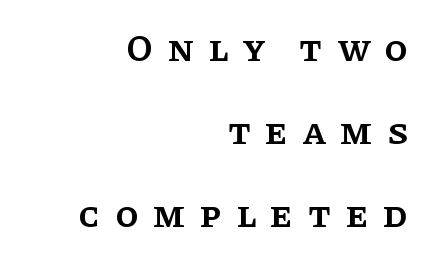
{"serif": "yes", "italic": "no", "bold": "semi", "weight": "semibold", "width": "normal", "stroke_contrast": "low", "x_height": "large", "monospaced": "no", "underline": "no", "align": "right", "line_spacing": "loose", "line_spacing_ratio": 2.18, "letter_spacing": "wide", "letter_spacing_em": 0.38, "glyph_px": 38}
